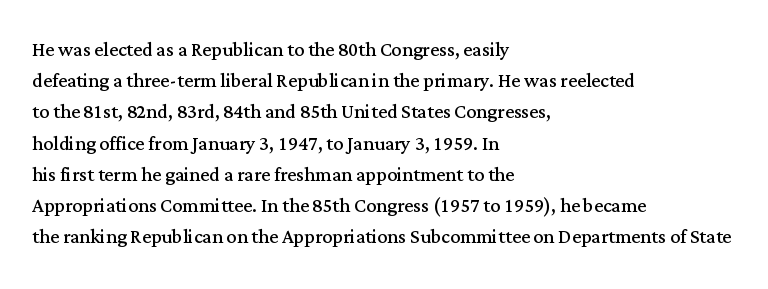
{"italic": "no", "bold": "no", "underline": "no", "align": "left", "line_spacing": "normal", "line_spacing_ratio": 1.25, "letter_spacing": "normal", "letter_spacing_em": 0.0, "glyph_px": 25}
